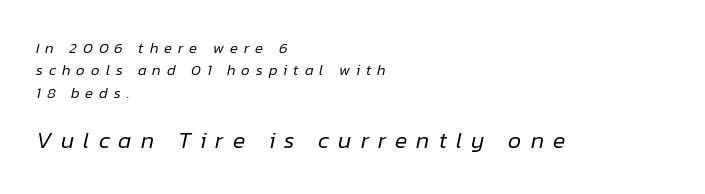
Q: Is the text bold? A: No.
Q: Is the text italic (slanted)? A: Yes, it leans right by about 12 degrees.
Q: Is the text underlined? A: No.
Q: How is the paragraph aligned? A: Left-aligned.
Q: Is the spacing between letters normal or unusually wide? A: Unusually wide.
Q: Is the spacing between lines tight, normal or loose? A: Normal.
Q: Which block of text is set in a larger size, the first (top) or the second (bottom)? A: The second (bottom) one.
